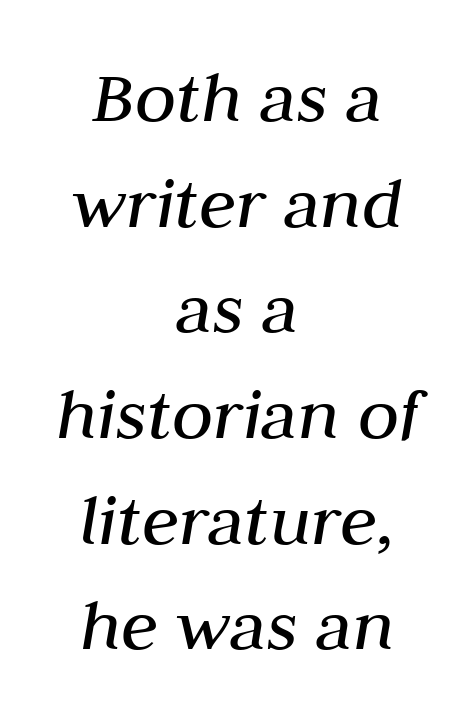
Q: Is the text bold? A: No.
Q: Is the text italic (slanted)? A: Yes, it leans right by about 10 degrees.
Q: Is the text underlined? A: No.
Q: How is the paragraph aligned? A: Centered.
Q: Is the spacing between letters normal or unusually wide? A: Normal.
Q: Is the spacing between lines tight, normal or loose? A: Normal.
Q: Width (condensed, normal, or wide)? A: Normal.
Q: Stroke contrast? A: Medium.
Q: x-height? A: Medium.
Q: Monospaced? A: No.
